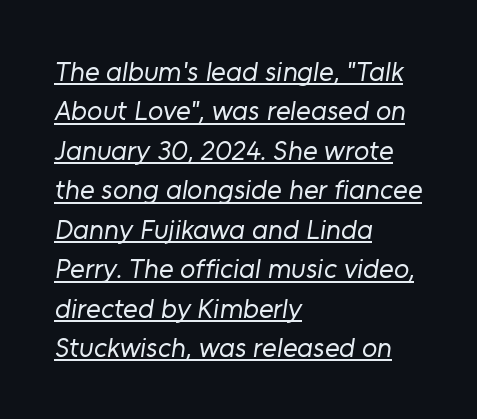
Q: Is the text bold? A: No.
Q: Is the typeface a serif or a sans-serif typeface? A: Sans-serif.
Q: Is the text underlined? A: Yes.
Q: How is the paragraph aligned? A: Left-aligned.
Q: Is the spacing between letters normal or unusually wide? A: Normal.
Q: Is the spacing between lines tight, normal or loose? A: Normal.
Q: Width (condensed, normal, or wide)? A: Normal.
Q: Stroke contrast? A: Low.
Q: x-height? A: Medium.
Q: Monospaced? A: No.
